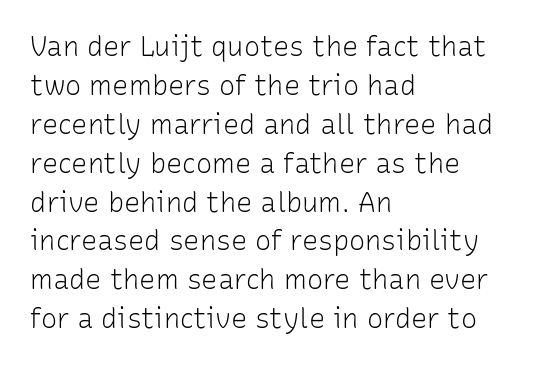
Nothing heavy about these letters — not bold at all. The block of text has a typical density, with ordinary space between rows. Posture: straight, roman, zero tilt. Quick note: underline off. The letterforms sit shoulder to shoulder at normal distance.
